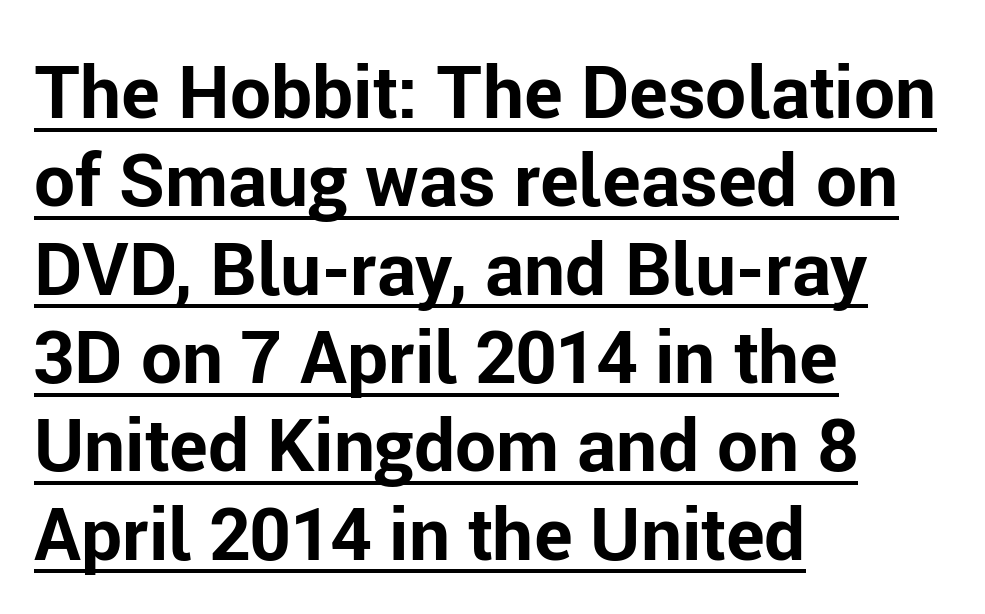
{"serif": "no", "italic": "no", "bold": "yes", "weight": "bold", "width": "normal", "stroke_contrast": "low", "x_height": "medium", "monospaced": "no", "underline": "yes", "align": "left", "line_spacing_ratio": 1.21, "letter_spacing": "normal", "letter_spacing_em": 0.0, "glyph_px": 73}
